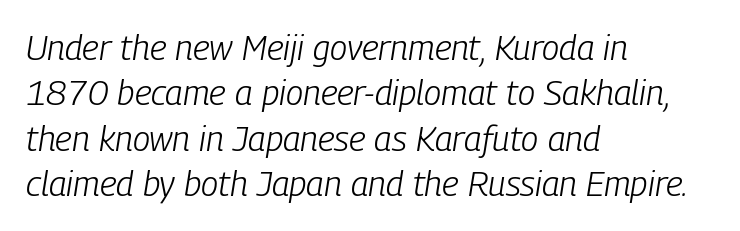
{"italic": "yes", "lean": "right", "slant_degrees": 9, "bold": "no", "weight": "light", "width": "condensed", "stroke_contrast": "low", "x_height": "medium", "monospaced": "no", "underline": "no", "align": "left", "line_spacing": "normal", "line_spacing_ratio": 1.3, "letter_spacing": "normal", "letter_spacing_em": 0.0, "glyph_px": 35}
